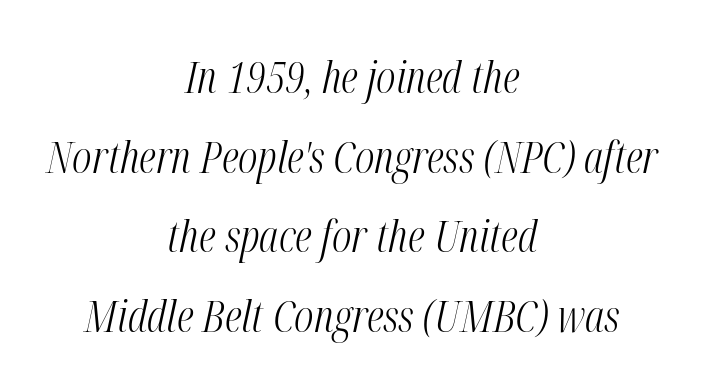
Q: Is the text bold? A: No.
Q: Is the text italic (slanted)? A: Yes, it leans right by about 12 degrees.
Q: Is the text underlined? A: No.
Q: How is the paragraph aligned? A: Centered.
Q: Is the spacing between letters normal or unusually wide? A: Normal.
Q: Width (condensed, normal, or wide)? A: Condensed.
Q: Stroke contrast? A: Medium.
Q: x-height? A: Medium.
Q: Monospaced? A: No.
